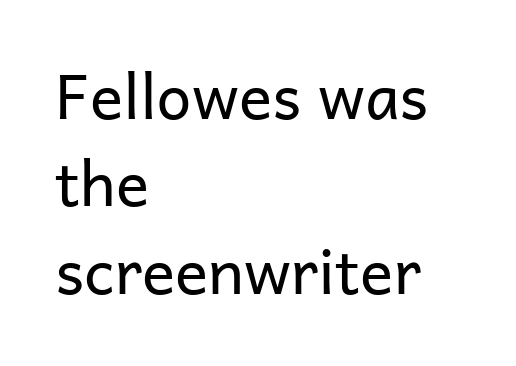
Descenders are the only things crossing below the line. What stands out about the letter spacing? Nothing — it is the standard amount. Rows of type keep a routine distance in the vertical direction. Visually the block forms a straight wall on the left and a jagged coastline on the right.
